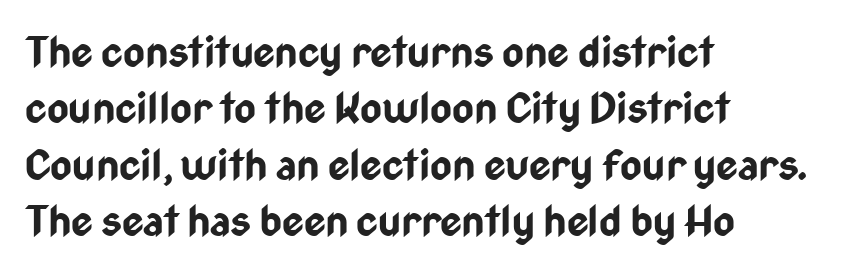
{"serif": "no", "italic": "no", "bold": "yes", "weight": "bold", "width": "condensed", "stroke_contrast": "low", "x_height": "medium", "monospaced": "no", "underline": "no", "align": "left", "line_spacing": "normal", "line_spacing_ratio": 1.34, "letter_spacing": "normal", "letter_spacing_em": 0.0, "glyph_px": 42}
